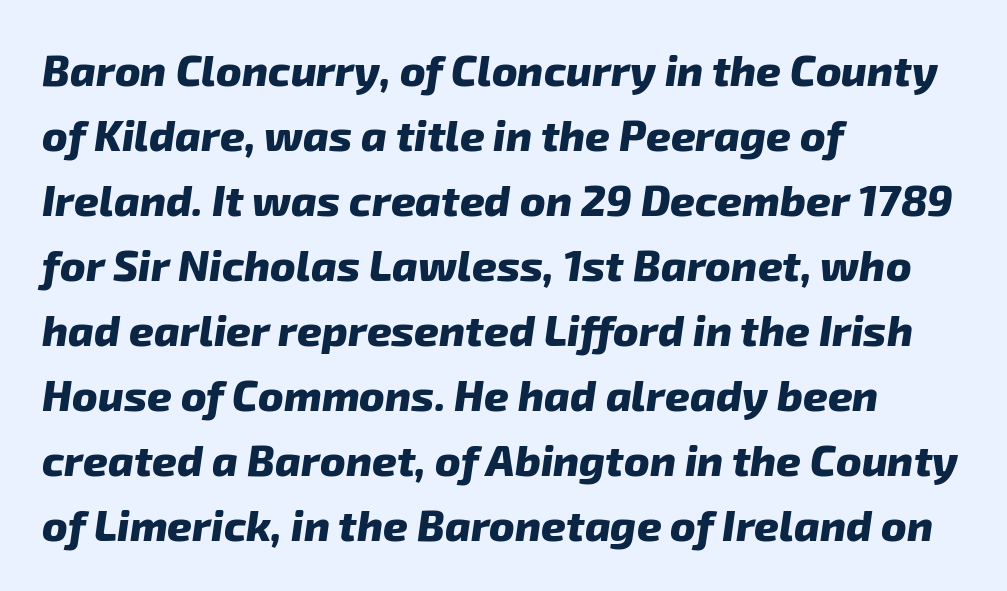
{"serif": "no", "bold": "yes", "weight": "heavy", "width": "normal", "stroke_contrast": "low", "x_height": "medium", "monospaced": "no", "underline": "no", "align": "left", "line_spacing": "normal", "line_spacing_ratio": 1.51, "letter_spacing": "normal", "letter_spacing_em": 0.0, "glyph_px": 43}
